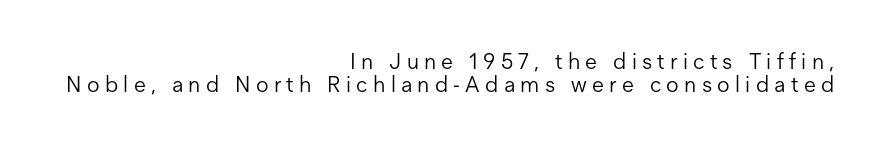
Each row of text sits above clean, open space. Right-aligned paragraph, ragged on the left. No letter is thick-stroked: the sample isn't bold. Students, observe: this is what under-led, compact text looks like.
